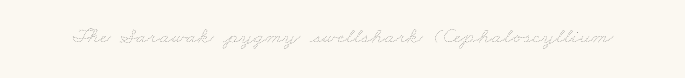
The image shows 23 px text type; set normal letter spacing, not underlined.
